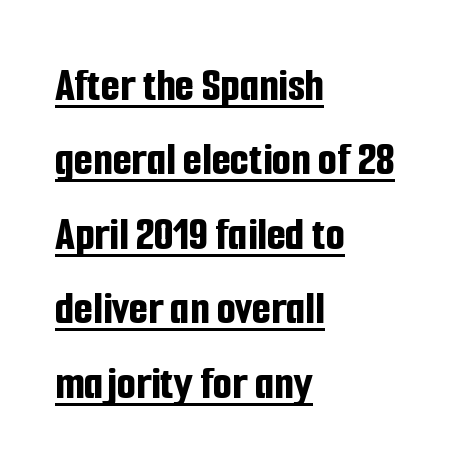
Check the space under the baseline: a stroke is drawn there. The rendering uses a bold face; every stroke is thick and dark. The ragged edge is on the right, which tells us the setting is flush left. In terms of leading, this rendering sits right in the middle.
